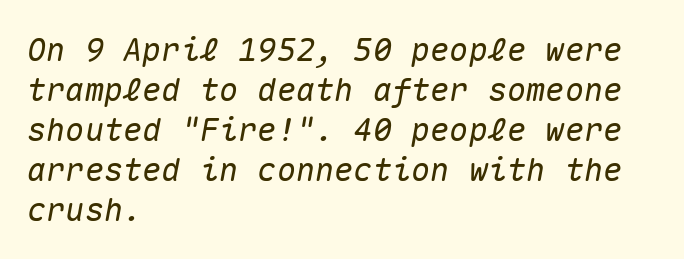
Q: Is the text italic (slanted)? A: Yes, it leans right by about 10 degrees.
Q: Is the text underlined? A: No.
Q: How is the paragraph aligned? A: Left-aligned.
Q: Is the spacing between letters normal or unusually wide? A: Normal.
Q: Is the spacing between lines tight, normal or loose? A: Normal.
Q: Width (condensed, normal, or wide)? A: Normal.
Q: Stroke contrast? A: Medium.
Q: x-height? A: Medium.
Q: Monospaced? A: Yes.
